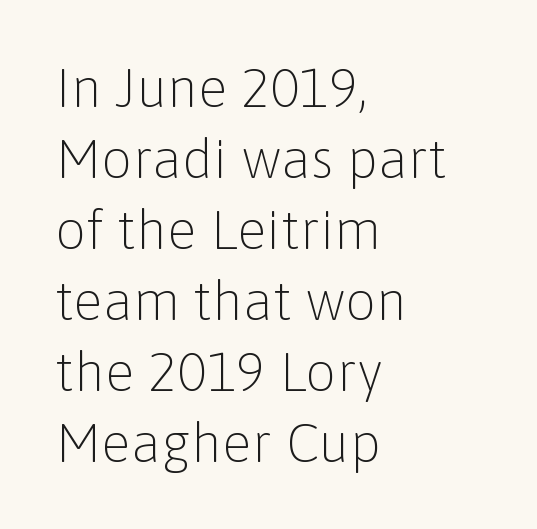
The image shows 55 px light sans-serif type, upright; set left-aligned, normal line spacing (1.29x), normal letter spacing, not underlined; low stroke contrast and a medium x-height.
